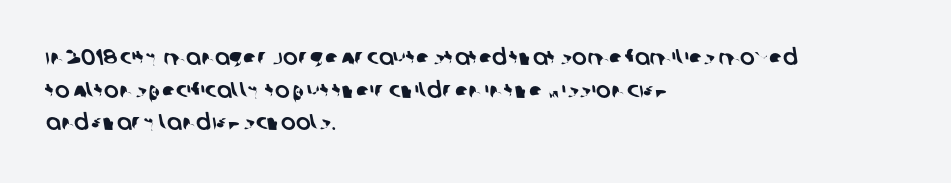
{"underline": "no", "align": "left", "line_spacing": "normal", "line_spacing_ratio": 1.48, "letter_spacing": "normal", "letter_spacing_em": 0.0, "glyph_px": 22}
